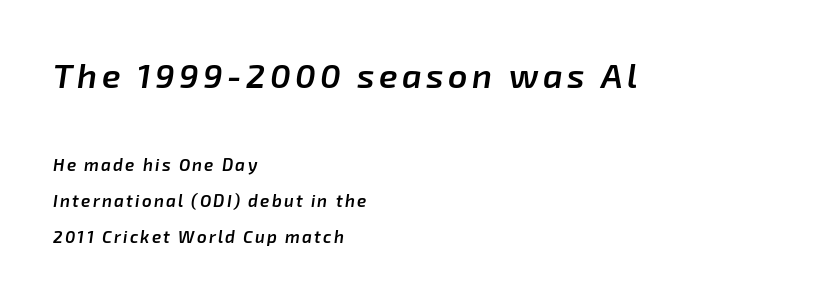
{"italic": "yes", "lean": "right", "slant_degrees": 8, "bold": "semi", "weight": "semibold", "width": "normal", "stroke_contrast": "low", "x_height": "medium", "monospaced": "no", "underline": "no", "align": "left", "line_spacing": "loose", "line_spacing_ratio": 2.13, "larger_block": "first", "size_ratio": 2.0, "glyph_px": 34}
